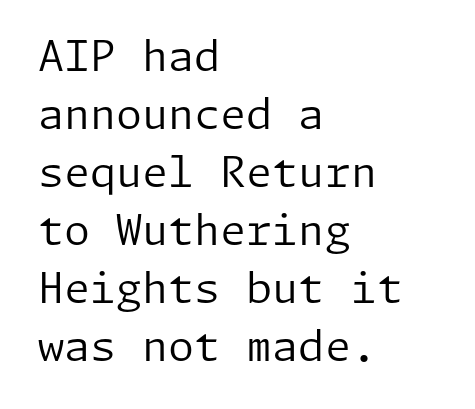
The designer went with a sans here, leaving each stem footless. Has an underline been added? It has not. The rendering anchors every line to the left-hand side. Every stem runs plumb, perpendicular to the baseline.
